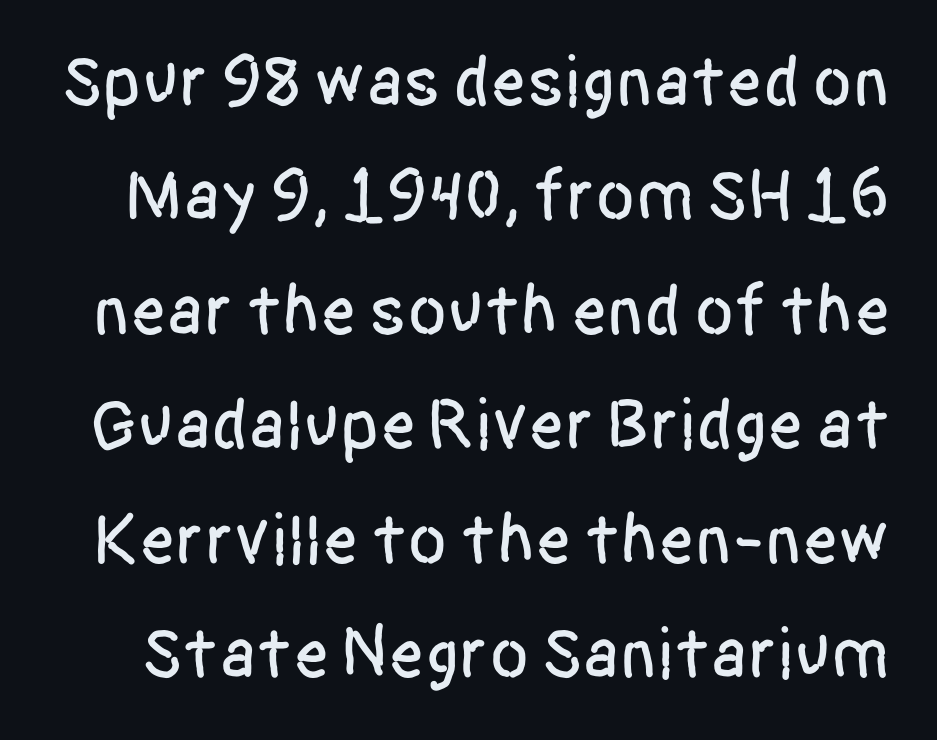
Leading: standard. Tracking here is standard; glyphs follow each other at the usual distance. The axis of the letterforms is exactly vertical. The words here are not underlined. The face used here is proportionally spaced, like ordinary book or web type. The rendering shows plain stroke endings on the letterforms — a sans-serif design.
